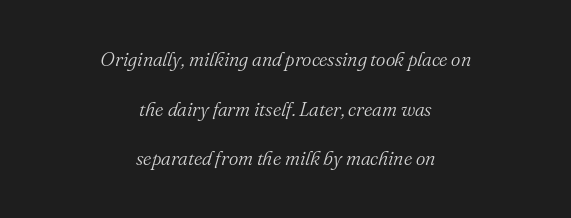
{"italic": "yes", "lean": "right", "slant_degrees": 16, "bold": "no", "underline": "no", "align": "center", "line_spacing": "loose", "line_spacing_ratio": 2.48, "letter_spacing": "normal", "letter_spacing_em": 0.0, "glyph_px": 20}
